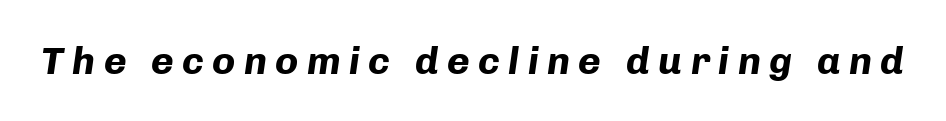
Characters follow at a spacing far wider than the type designer built in. Words float on clear page, feet unadorned. Looking at the ascenders, they clearly lean. Emphasis by weight is at full strength: bold.
